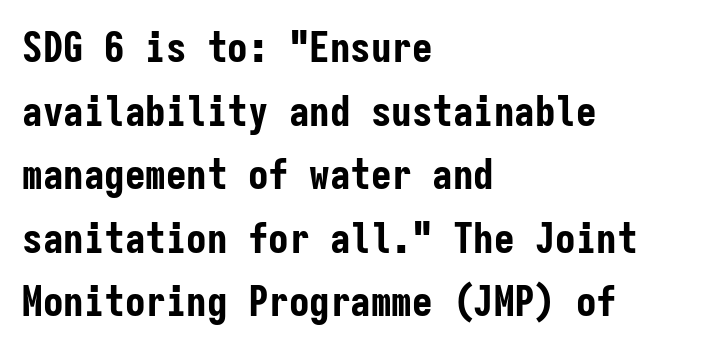
Q: Is the text bold? A: Yes.
Q: Is the text italic (slanted)? A: No, it is upright.
Q: Is the typeface a serif or a sans-serif typeface? A: Sans-serif.
Q: Is the text underlined? A: No.
Q: How is the paragraph aligned? A: Left-aligned.
Q: Is the spacing between letters normal or unusually wide? A: Normal.
Q: Is the spacing between lines tight, normal or loose? A: Normal.
Q: Width (condensed, normal, or wide)? A: Condensed.
Q: Stroke contrast? A: Low.
Q: x-height? A: Medium.
Q: Monospaced? A: Yes.
